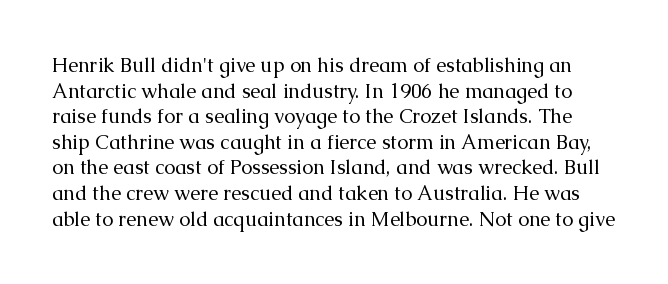
The image shows 20 px text type, upright; set normal line spacing (1.28x), normal letter spacing, not underlined.
